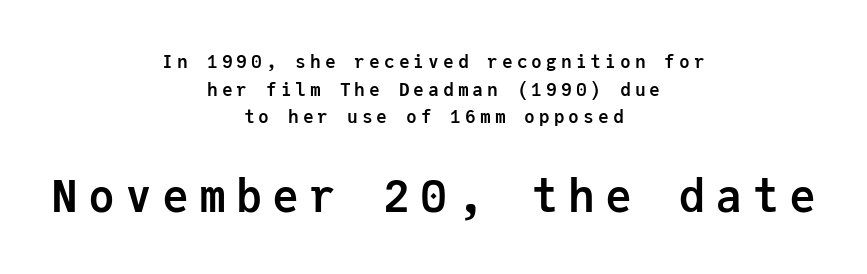
Q: Is the text bold? A: Yes.
Q: Is the text italic (slanted)? A: No, it is upright.
Q: Is the typeface a serif or a sans-serif typeface? A: Sans-serif.
Q: Is the text underlined? A: No.
Q: How is the paragraph aligned? A: Centered.
Q: Is the spacing between letters normal or unusually wide? A: Unusually wide.
Q: Is the spacing between lines tight, normal or loose? A: Normal.
Q: Which block of text is set in a larger size, the first (top) or the second (bottom)? A: The second (bottom) one.
Q: Width (condensed, normal, or wide)? A: Normal.
Q: Stroke contrast? A: Low.
Q: x-height? A: Medium.
Q: Monospaced? A: Yes.
